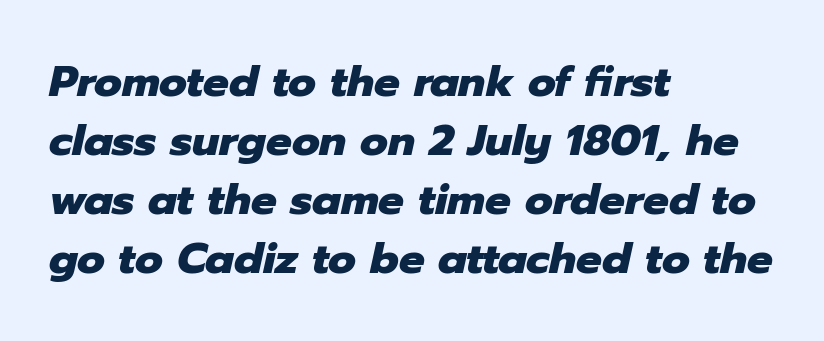
Every character sits at an angle, as italics do. This rendering features lettering with no underline. Glyph-to-glyph distance matches everyday printed text. Leftover space on each line is placed entirely after the last word. Honestly, the row spacing looks completely unremarkable.
